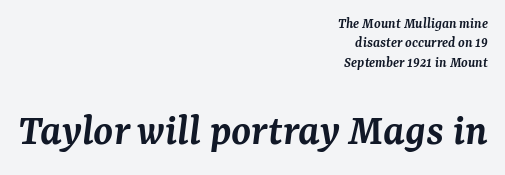
Q: Is the text bold? A: Semi-bold.
Q: Is the text italic (slanted)? A: Yes, it leans right by about 7 degrees.
Q: Is the typeface a serif or a sans-serif typeface? A: Serif.
Q: Is the text underlined? A: No.
Q: How is the paragraph aligned? A: Right-aligned.
Q: Is the spacing between letters normal or unusually wide? A: Normal.
Q: Is the spacing between lines tight, normal or loose? A: Normal.
Q: Which block of text is set in a larger size, the first (top) or the second (bottom)? A: The second (bottom) one.
Q: Width (condensed, normal, or wide)? A: Normal.
Q: Stroke contrast? A: Medium.
Q: x-height? A: Medium.
Q: Monospaced? A: No.
